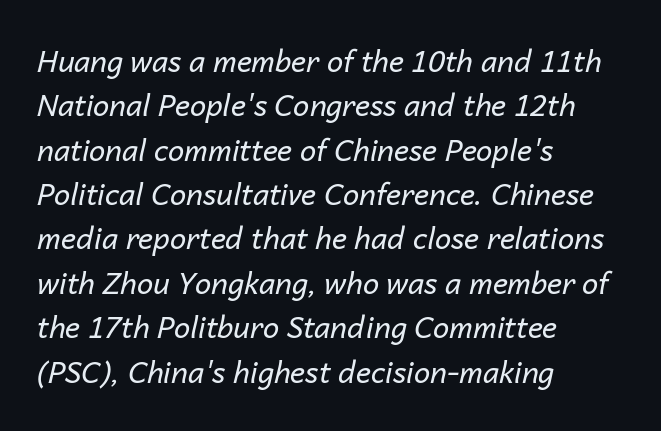
Q: Is the text bold? A: No.
Q: Is the text italic (slanted)? A: Yes, it leans right by about 14 degrees.
Q: Is the text underlined? A: No.
Q: How is the paragraph aligned? A: Left-aligned.
Q: Is the spacing between letters normal or unusually wide? A: Normal.
Q: Is the spacing between lines tight, normal or loose? A: Normal.
Q: Width (condensed, normal, or wide)? A: Normal.
Q: Stroke contrast? A: Low.
Q: x-height? A: Medium.
Q: Monospaced? A: No.
